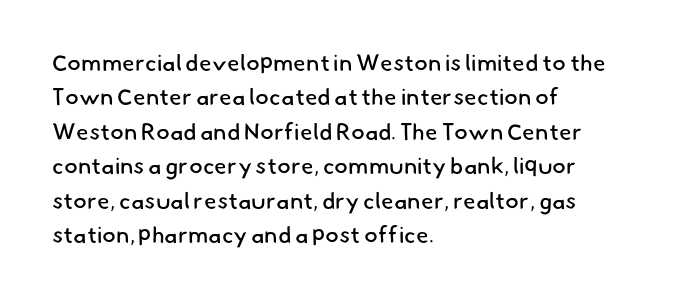
The image shows 23 px text type; set left-aligned, normal line spacing (1.5x), normal letter spacing, not underlined.
